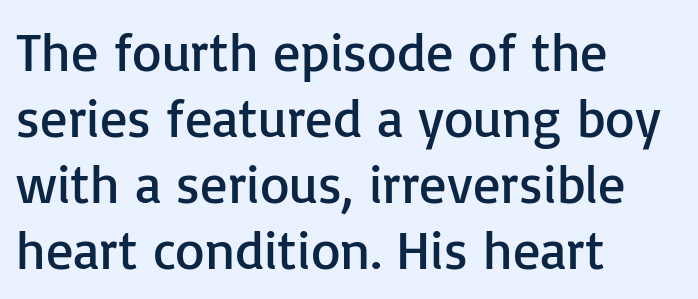
{"serif": "no", "italic": "no", "bold": "no", "weight": "regular", "width": "normal", "stroke_contrast": "low", "x_height": "medium", "monospaced": "no", "underline": "no", "align": "left", "line_spacing_ratio": 1.22, "letter_spacing": "normal", "letter_spacing_em": 0.0, "glyph_px": 54}
